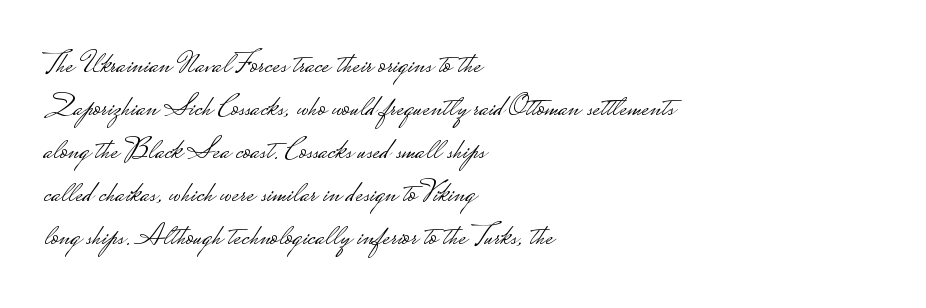
The image shows 31 px light, wide sans-serif type; set left-aligned, normal line spacing (1.39x), normal letter spacing, not underlined; low stroke contrast.
